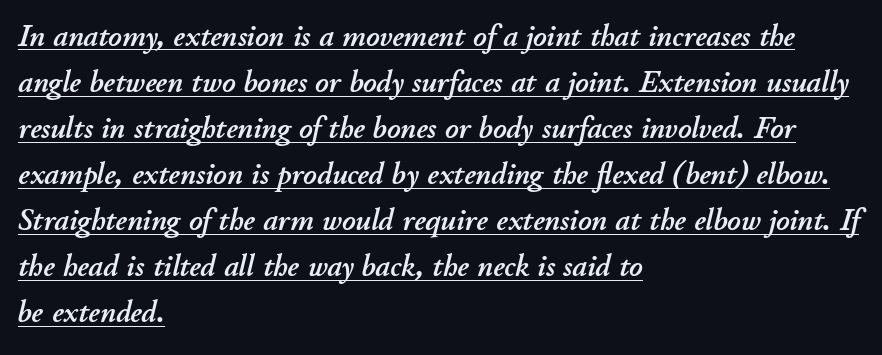
{"italic": "yes", "lean": "right", "slant_degrees": 11, "width": "normal", "stroke_contrast": "low", "x_height": "small", "monospaced": "no", "underline": "yes", "align": "left", "line_spacing": "normal", "line_spacing_ratio": 1.44, "letter_spacing": "normal", "letter_spacing_em": 0.0, "glyph_px": 32}
